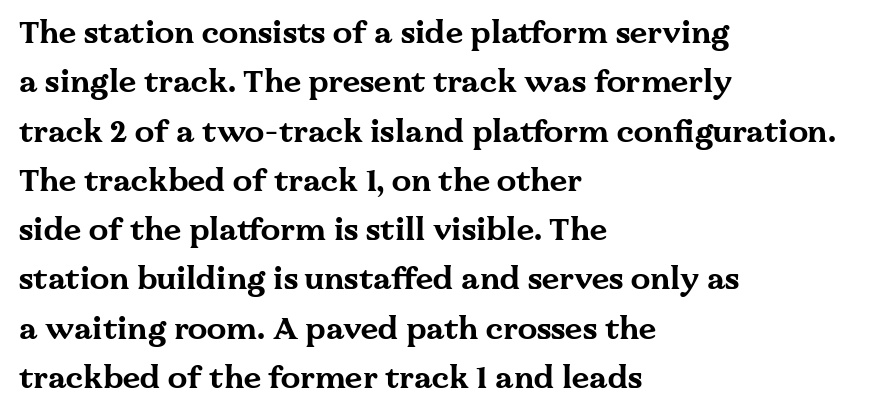
The image shows 31 px bold, wide serif type, upright; set left-aligned, normal line spacing (1.59x), normal letter spacing, not underlined; medium stroke contrast and a medium x-height.
